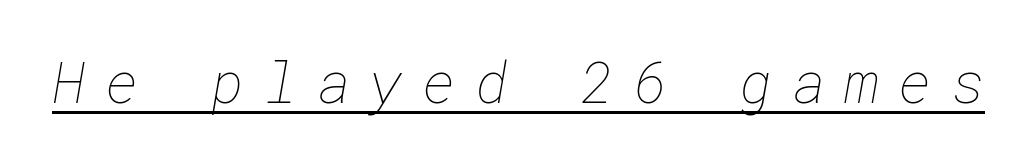
{"bold": "no", "weight": "thin", "width": "normal", "stroke_contrast": "low", "x_height": "medium", "underline": "yes", "letter_spacing": "wide", "letter_spacing_em": 0.34, "glyph_px": 57}
